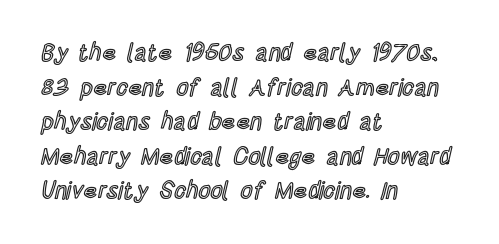
Q: Is the text italic (slanted)? A: Yes.
Q: Is the text underlined? A: No.
Q: How is the paragraph aligned? A: Left-aligned.
Q: Is the spacing between letters normal or unusually wide? A: Normal.
Q: Is the spacing between lines tight, normal or loose? A: Normal.
